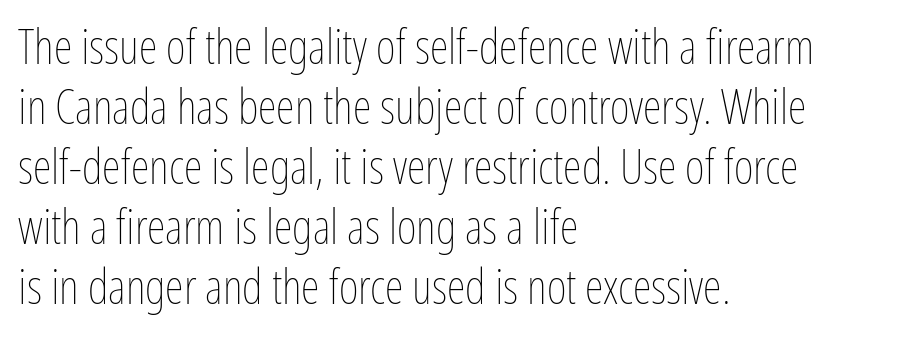
{"italic": "no", "bold": "no", "weight": "thin", "width": "condensed", "stroke_contrast": "low", "x_height": "medium", "monospaced": "no", "underline": "no", "align": "left", "line_spacing": "normal", "line_spacing_ratio": 1.25, "letter_spacing": "normal", "letter_spacing_em": 0.0, "glyph_px": 48}
